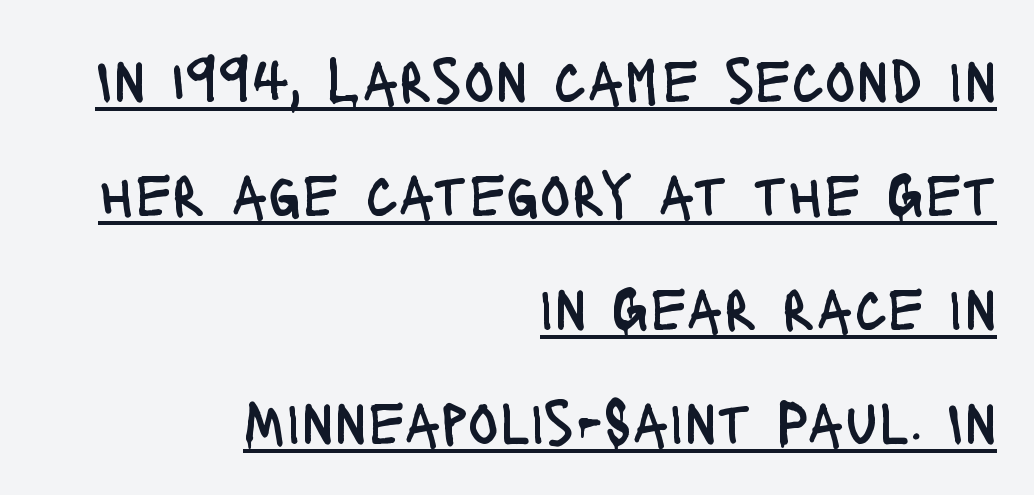
The image shows 64 px regular-weight, condensed sans-serif type, upright; set right-aligned, line spacing 1.78x, normal letter spacing, underlined; low stroke contrast and a large x-height.
